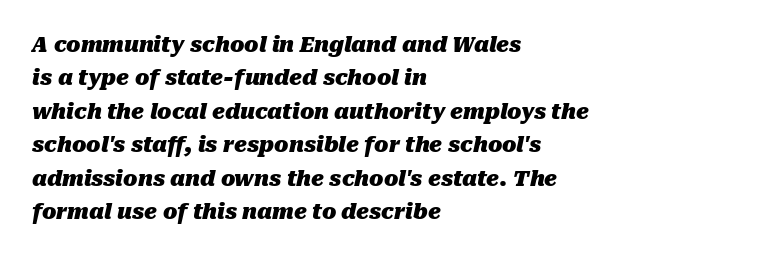
{"italic": "yes", "lean": "right", "slant_degrees": 10, "bold": "yes", "underline": "no", "align": "left", "line_spacing": "normal", "line_spacing_ratio": 1.59, "letter_spacing": "normal", "letter_spacing_em": 0.0, "glyph_px": 21}
